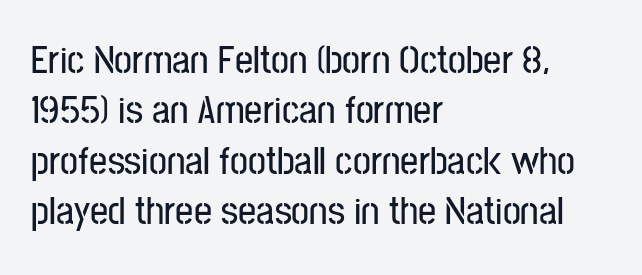
The image shows 40 px condensed sans-serif type, upright; set left-aligned, normal line spacing (1.26x), normal letter spacing, not underlined; low stroke contrast and a medium x-height.
